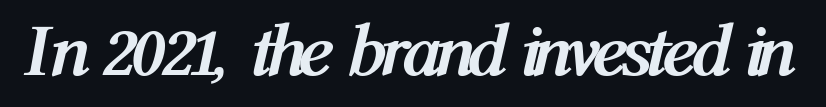
The passage shown leans; its letterforms are oblique. The words here are not underlined. I'd describe the lettering as bold — thick and assertive. You could call the tracking neutral — neither tight nor loose. Varying glyph widths throughout — classic text-font behaviour.
